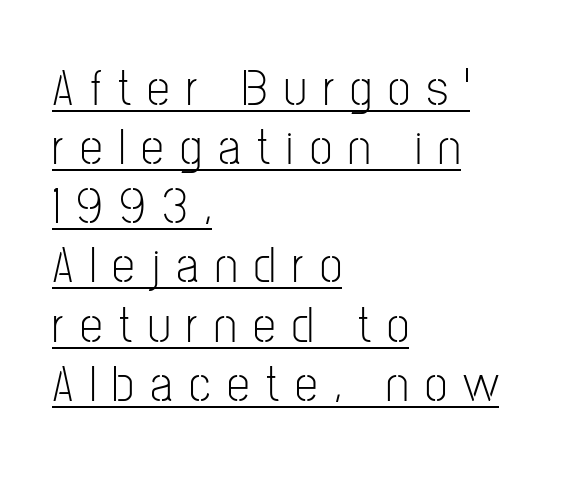
Q: Is the text bold? A: No.
Q: Is the text italic (slanted)? A: No, it is upright.
Q: Is the typeface a serif or a sans-serif typeface? A: Sans-serif.
Q: Is the text underlined? A: Yes.
Q: How is the paragraph aligned? A: Left-aligned.
Q: Is the spacing between letters normal or unusually wide? A: Unusually wide.
Q: Width (condensed, normal, or wide)? A: Condensed.
Q: Stroke contrast? A: Low.
Q: x-height? A: Medium.
Q: Monospaced? A: No.
